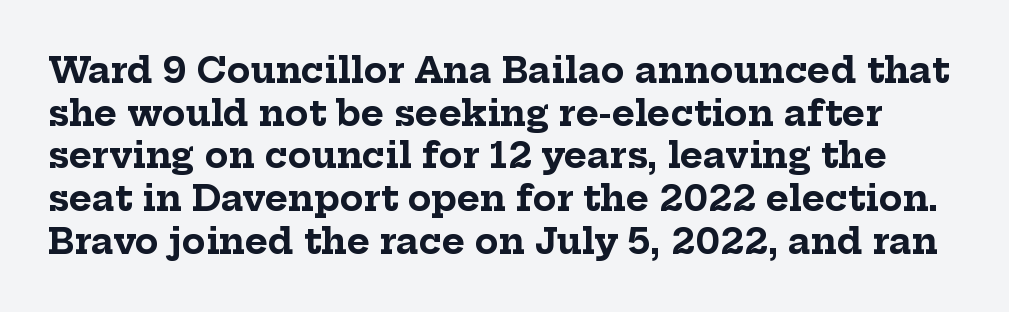
{"serif": "yes", "italic": "no", "bold": "yes", "weight": "bold", "width": "normal", "stroke_contrast": "low", "x_height": "medium", "monospaced": "no", "underline": "no", "line_spacing_ratio": 1.22, "letter_spacing": "normal", "letter_spacing_em": 0.0, "glyph_px": 35}
